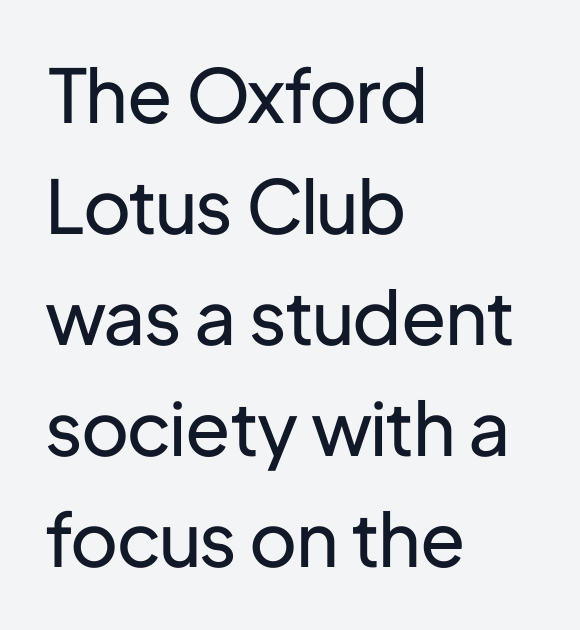
You could not count columns in this text — the font is proportionally spaced. Rows of type keep a routine distance in the vertical direction. No feet cap the strokes, marking this as sans-serif type. No letter is thick-stroked: the sample isn't bold.
